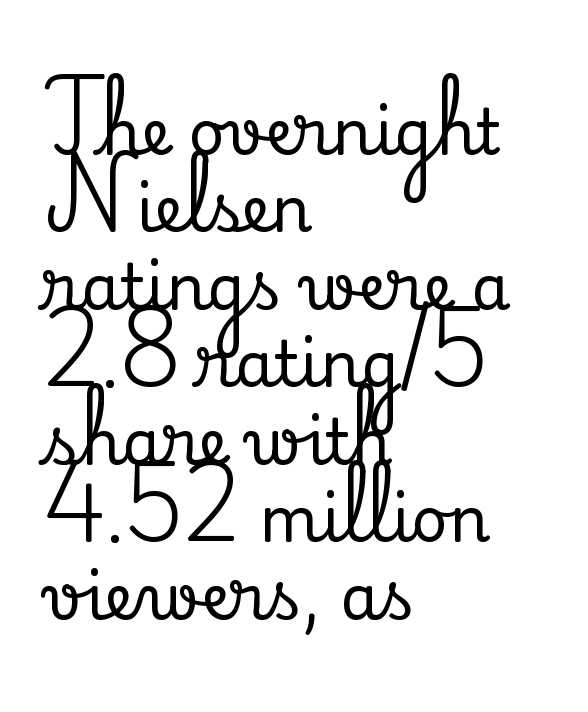
The image shows 63 px serif type, upright; set left-aligned, line spacing 1.23x, normal letter spacing, not underlined; medium stroke contrast and a small x-height.
